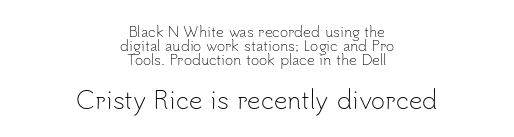
The image shows 24 px text type, upright; set centered, tight line spacing (1.0x), normal letter spacing, not underlined; the second (bottom) block is 1.71x larger.
